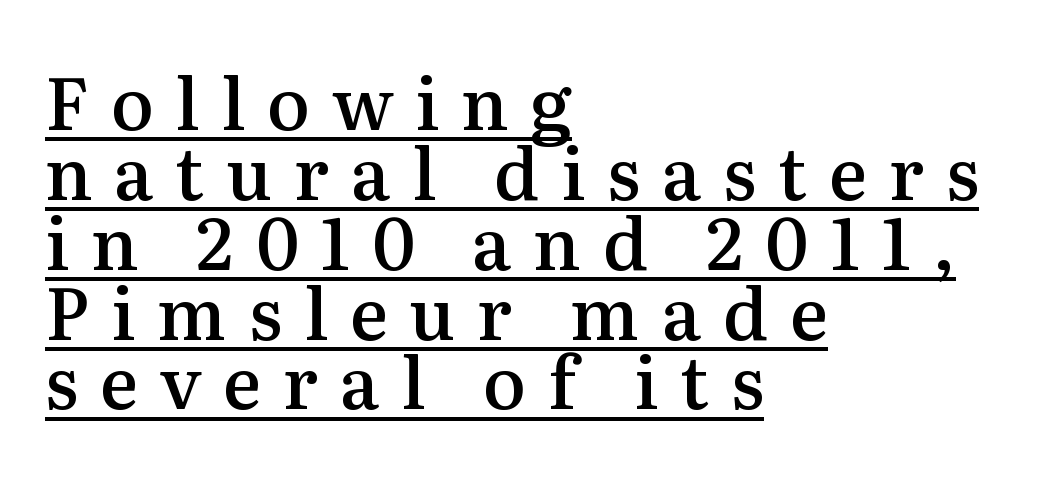
It's the straight-up-and-down kind of type. Students, this is semibold: more ink than regular, less than bold. The letterforms stand isolated, each surrounded by extra space. Note the varied advance widths — an 'i' is clearly narrower than an 'm'.
